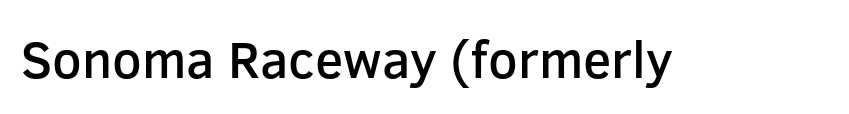
Weight check: semibold — heavier than regular, not quite bold. Words float on clear page, feet unadorned. Spacing verdict: proportional, widths tailored to each character. Does the lettering tilt? It doesn't — this is upright.
